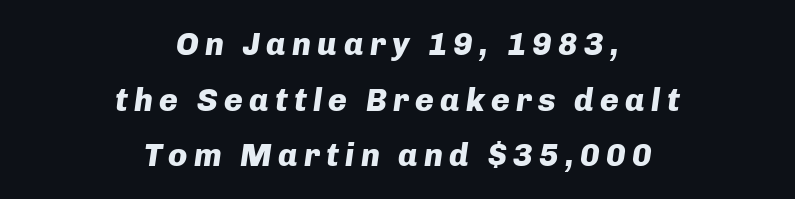
Caption: bold face, heavy strokes. Here the designer chose a conventional face with non-uniform glyph widths. The lettering tilts uniformly, giving the passage an italic look. Every row of glyphs is offset so its center matches the block's center.
